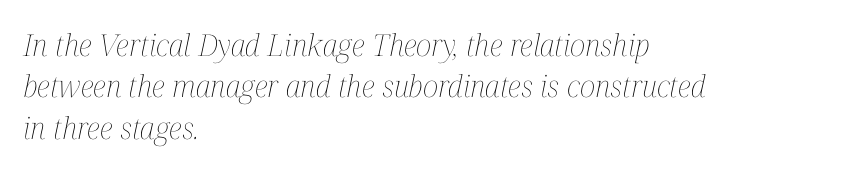
Q: Is the text bold? A: No.
Q: Is the text italic (slanted)? A: Yes, it leans right by about 12 degrees.
Q: Is the text underlined? A: No.
Q: How is the paragraph aligned? A: Left-aligned.
Q: Is the spacing between letters normal or unusually wide? A: Normal.
Q: Is the spacing between lines tight, normal or loose? A: Normal.
Q: Width (condensed, normal, or wide)? A: Condensed.
Q: Stroke contrast? A: Medium.
Q: x-height? A: Medium.
Q: Monospaced? A: No.
